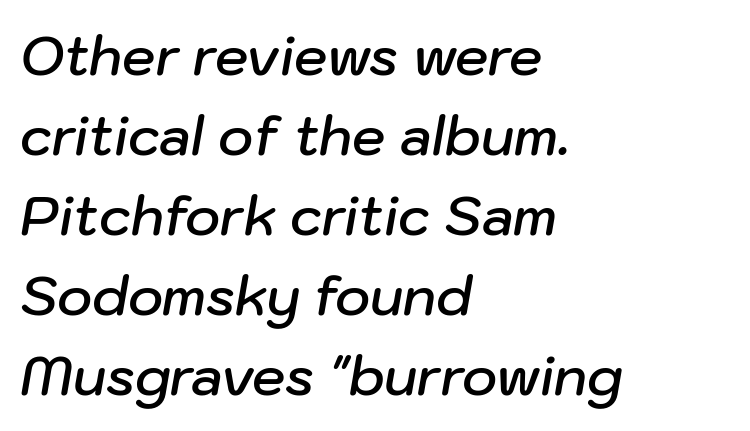
Does the copy run flush right? No — it runs flush left. Honestly, the letter spacing is just normal — you wouldn't notice it. How heavy is the stroke? Medium-heavy — a semibold, shy of bold. Slant detected: the letters are inclined.
